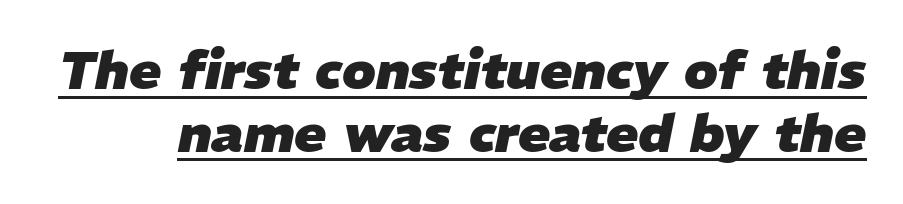
Q: Is the text bold? A: Yes.
Q: Is the text italic (slanted)? A: Yes, it leans right by about 11 degrees.
Q: Is the text underlined? A: Yes.
Q: Is the spacing between letters normal or unusually wide? A: Normal.
Q: Width (condensed, normal, or wide)? A: Normal.
Q: Stroke contrast? A: Low.
Q: x-height? A: Medium.
Q: Monospaced? A: No.
